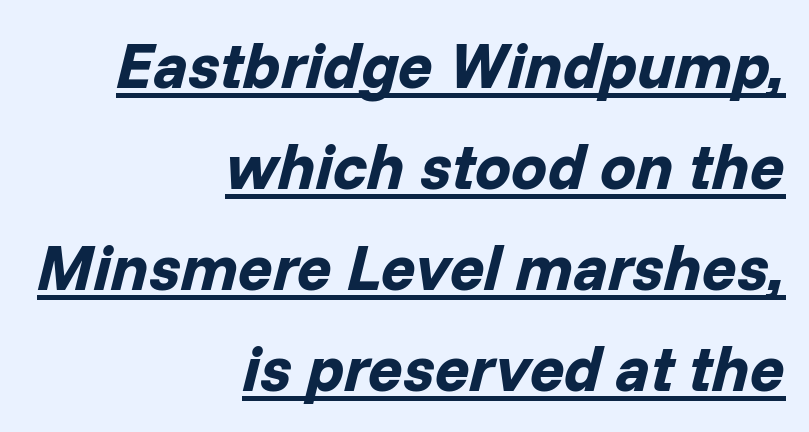
Q: Is the text bold? A: Yes.
Q: Is the text italic (slanted)? A: Yes, it leans right by about 14 degrees.
Q: Is the text underlined? A: Yes.
Q: How is the paragraph aligned? A: Right-aligned.
Q: Is the spacing between letters normal or unusually wide? A: Normal.
Q: Is the spacing between lines tight, normal or loose? A: Normal.
Q: Width (condensed, normal, or wide)? A: Normal.
Q: Stroke contrast? A: Low.
Q: x-height? A: Medium.
Q: Monospaced? A: No.
